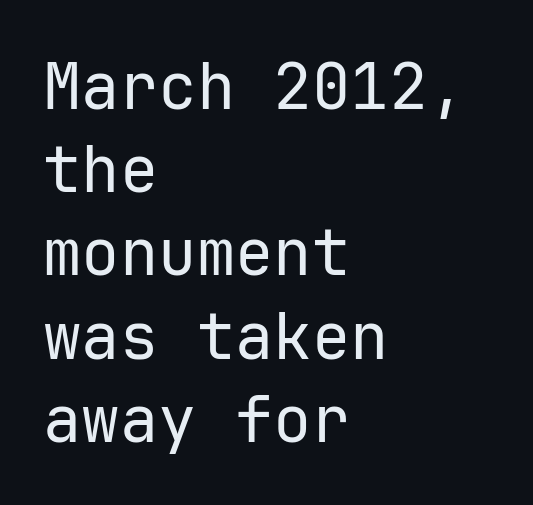
{"serif": "no", "italic": "no", "bold": "no", "weight": "regular", "width": "normal", "stroke_contrast": "low", "x_height": "medium", "underline": "no", "align": "left", "line_spacing": "normal", "line_spacing_ratio": 1.3, "letter_spacing": "normal", "letter_spacing_em": 0.0, "glyph_px": 64}
